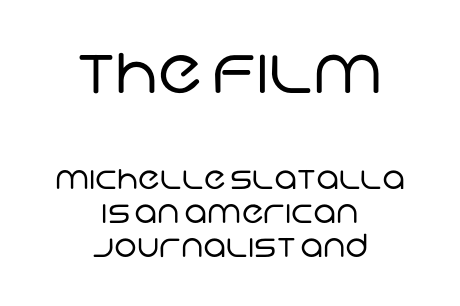
The text block is weighted toward neither margin, spreading evenly from the middle. Stroke terminals: plain, sans-serif. Unbolded letterforms with no extra heft. The passage shown has conventional tracking throughout. How would I describe the line gaps? Narrow and economical. The passage shown is typed in a proportional face where columns would drift.
